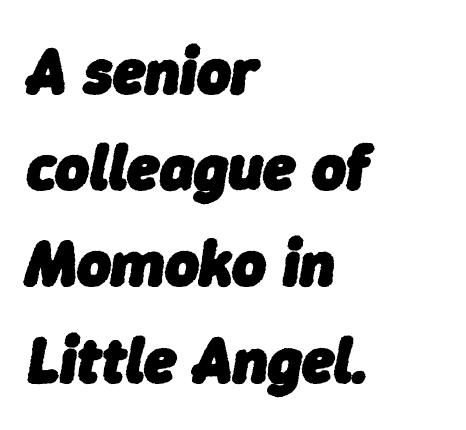
The image shows 65 px heavy type, italic (leaning right); set left-aligned, normal line spacing (1.48x), normal letter spacing, not underlined; low stroke contrast and a medium x-height.
